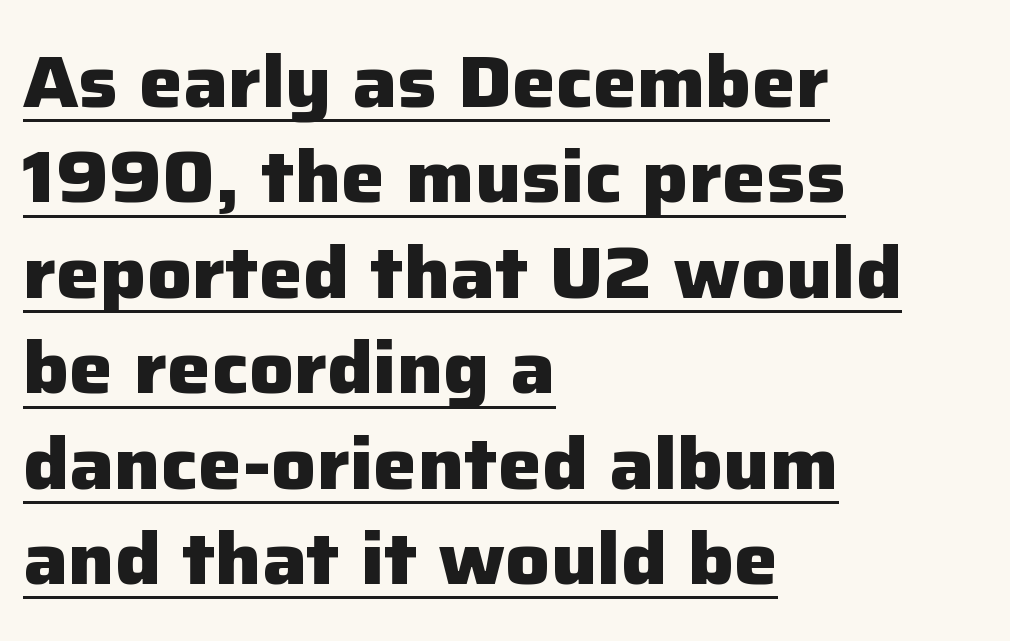
Q: Is the text bold? A: Yes.
Q: Is the text italic (slanted)? A: No, it is upright.
Q: Is the typeface a serif or a sans-serif typeface? A: Sans-serif.
Q: Is the text underlined? A: Yes.
Q: How is the paragraph aligned? A: Left-aligned.
Q: Is the spacing between letters normal or unusually wide? A: Normal.
Q: Is the spacing between lines tight, normal or loose? A: Normal.
Q: Width (condensed, normal, or wide)? A: Normal.
Q: Stroke contrast? A: Low.
Q: x-height? A: Medium.
Q: Monospaced? A: No.
